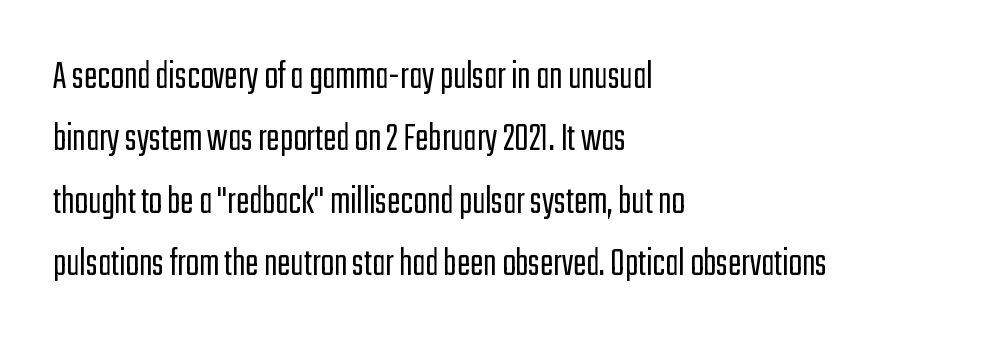
The image shows 40 px light, condensed sans-serif type, upright; set left-aligned, normal line spacing (1.56x), normal letter spacing, not underlined; low stroke contrast and a medium x-height.
